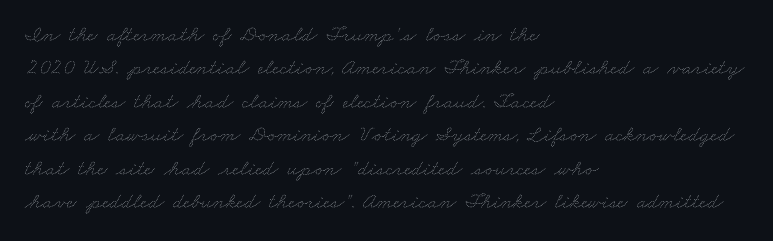
{"bold": "no", "underline": "no", "align": "left", "line_spacing": "normal", "line_spacing_ratio": 1.52, "letter_spacing": "normal", "letter_spacing_em": 0.0, "glyph_px": 22}
